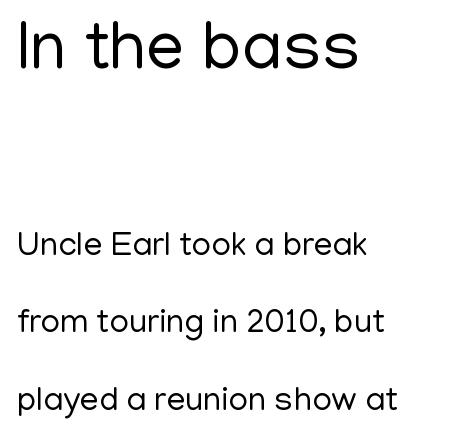
Q: Is the text bold? A: No.
Q: Is the text italic (slanted)? A: No, it is upright.
Q: Is the typeface a serif or a sans-serif typeface? A: Sans-serif.
Q: Is the text underlined? A: No.
Q: How is the paragraph aligned? A: Left-aligned.
Q: Is the spacing between letters normal or unusually wide? A: Normal.
Q: Is the spacing between lines tight, normal or loose? A: Loose.
Q: Which block of text is set in a larger size, the first (top) or the second (bottom)? A: The first (top) one.
Q: Width (condensed, normal, or wide)? A: Normal.
Q: Stroke contrast? A: Low.
Q: x-height? A: Medium.
Q: Monospaced? A: No.
